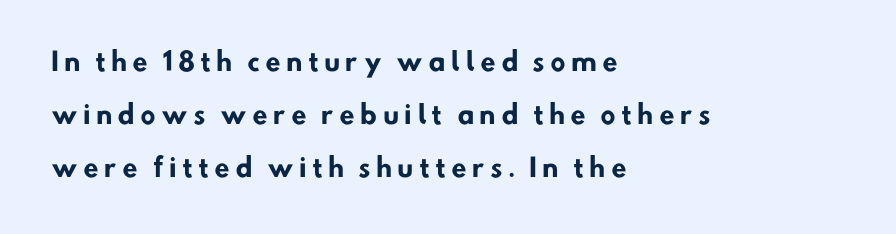
The image shows 25 px bold type; set left-aligned, loose line spacing (2.13x), unusually wide letter spacing (+0.2 em), not underlined.
